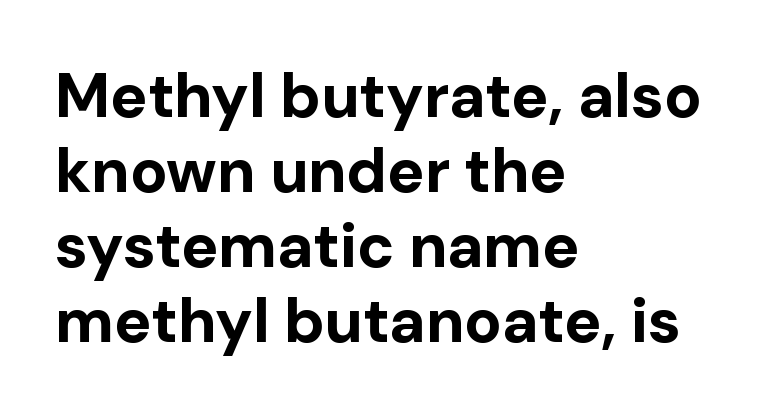
Q: Is the text bold? A: Yes.
Q: Is the text italic (slanted)? A: No, it is upright.
Q: Is the typeface a serif or a sans-serif typeface? A: Sans-serif.
Q: Is the text underlined? A: No.
Q: How is the paragraph aligned? A: Left-aligned.
Q: Is the spacing between letters normal or unusually wide? A: Normal.
Q: Width (condensed, normal, or wide)? A: Normal.
Q: Stroke contrast? A: Low.
Q: x-height? A: Medium.
Q: Monospaced? A: No.
